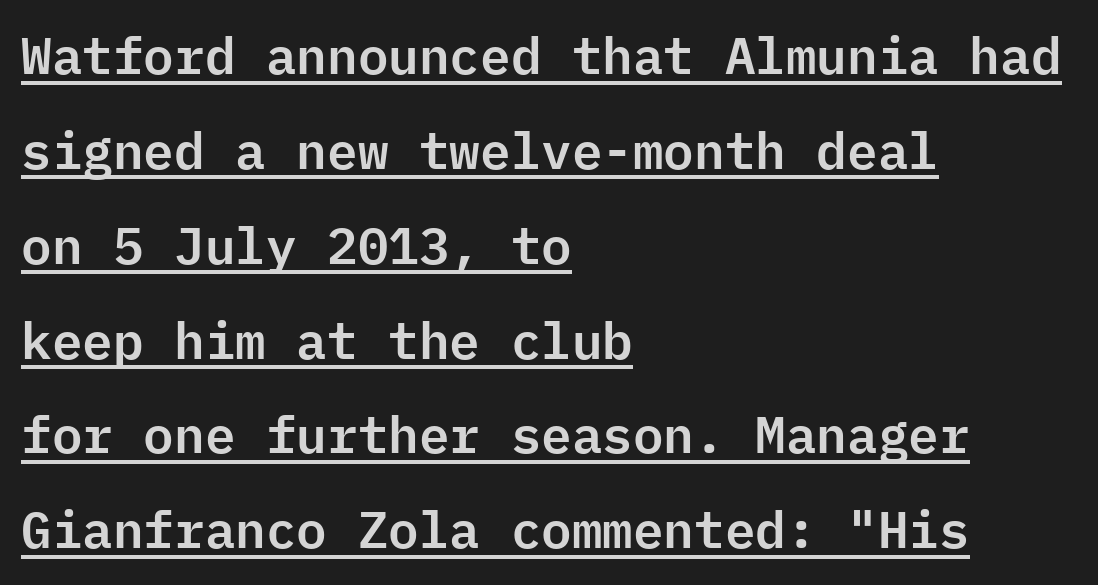
{"serif": "no", "italic": "no", "width": "normal", "stroke_contrast": "low", "x_height": "medium", "monospaced": "yes", "underline": "yes", "align": "left", "line_spacing_ratio": 1.86, "letter_spacing": "normal", "letter_spacing_em": 0.0, "glyph_px": 51}
